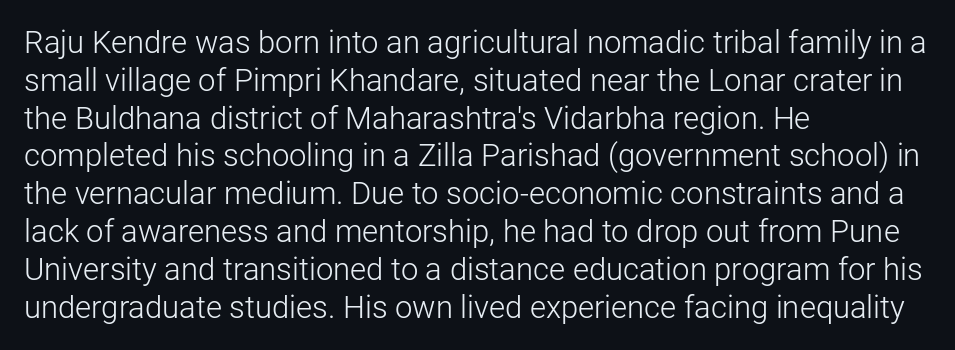
A quiet, ordinary-to-light weight characterises the typeface. The rendering shows plain stroke endings on the letterforms — a sans-serif design. No extra tracking has been applied to these lines. Letters rest on an invisible, unmarked baseline. The passage shown is typed in a proportional face where columns would drift. The lettering holds an erect, upright posture throughout.
